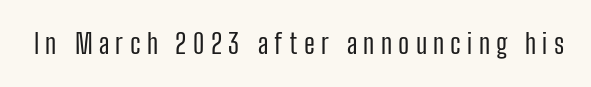
The image shows 27 px text type, upright; set unusually wide letter spacing (+0.23 em), not underlined.
